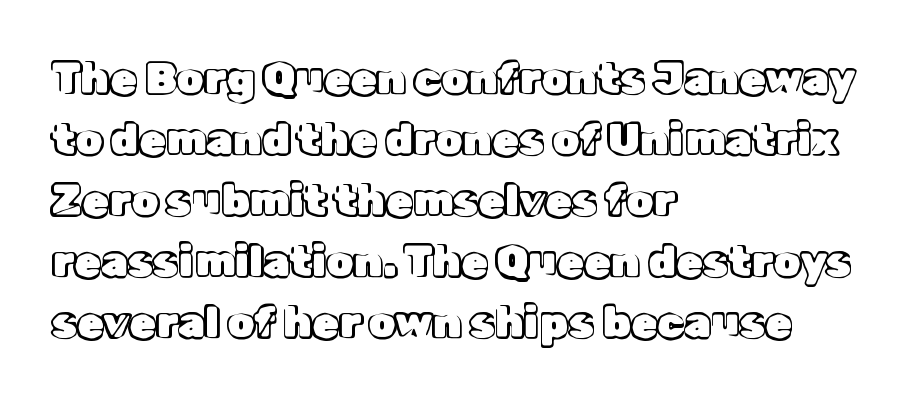
The setting favours the left margin, as ordinary paragraphs usually do. How would I describe the line gaps? Plain and ordinary. Do the characters align in a grid? No, the font is proportional. Compared with typical body copy, the letter spacing here is the same.
